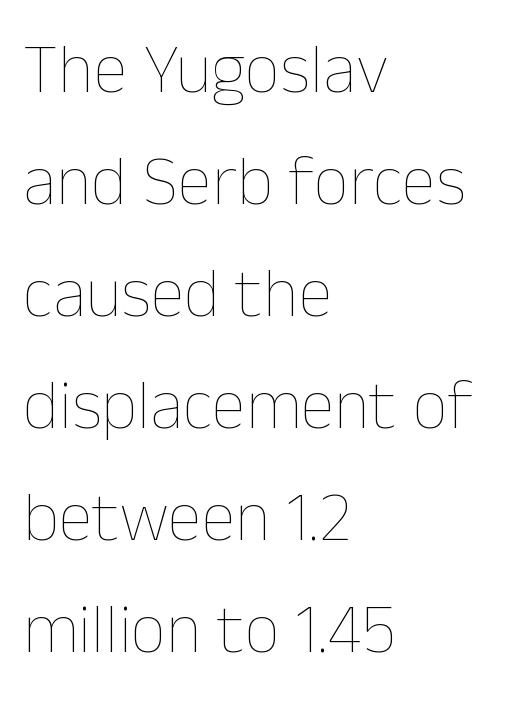
The strip under each line holds only bare page. This sample is left-justified, so line endings fall wherever the words run out. The passage shown has conventional tracking throughout. Here the designer chose a conventional face with non-uniform glyph widths. Leading: standard.
